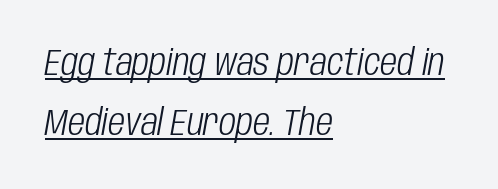
The image shows 37 px light, condensed type, italic (leaning right); set left-aligned, normal line spacing (1.62x), normal letter spacing, underlined; low stroke contrast and a large x-height.
